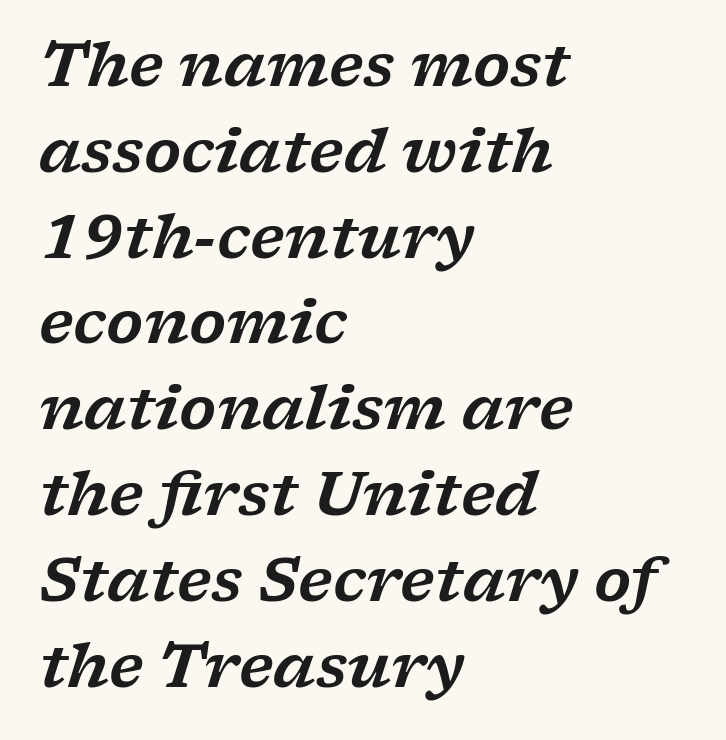
The image shows 60 px wide serif type, italic (leaning right); set left-aligned, normal line spacing (1.43x), normal letter spacing, not underlined; low stroke contrast and a medium x-height.
